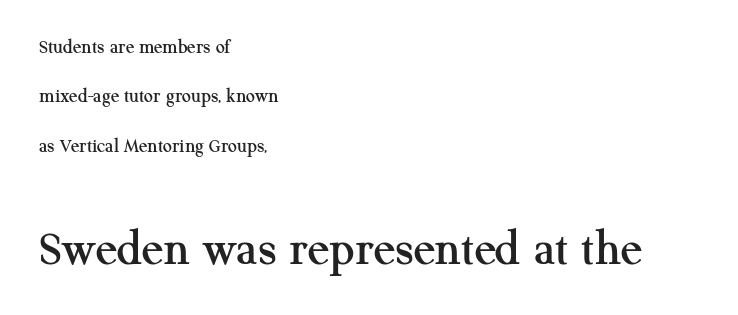
The image shows 51 px serif type, upright; set left-aligned, loose line spacing (2.47x), normal letter spacing, not underlined; the second (bottom) block is 2.55x larger; medium stroke contrast and a medium x-height.
